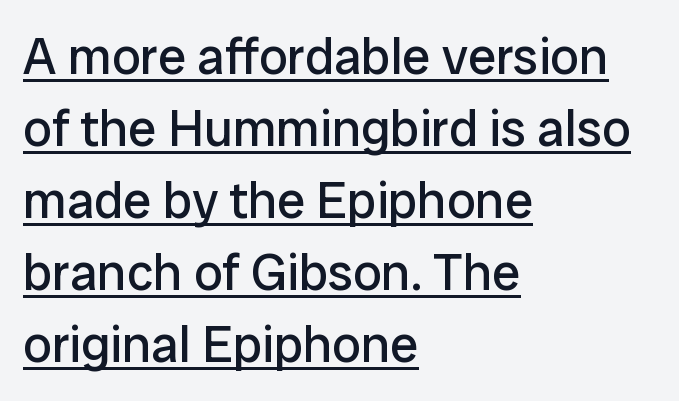
{"serif": "no", "italic": "no", "bold": "no", "weight": "regular", "width": "normal", "stroke_contrast": "low", "x_height": "medium", "monospaced": "no", "underline": "yes", "align": "left", "line_spacing": "normal", "line_spacing_ratio": 1.41, "letter_spacing": "normal", "letter_spacing_em": 0.0, "glyph_px": 51}
